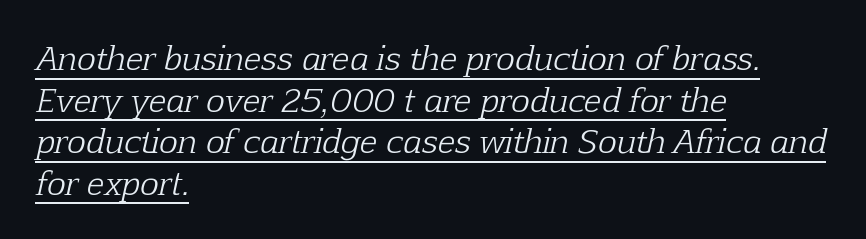
Q: Is the text bold? A: No.
Q: Is the text italic (slanted)? A: Yes, it leans right by about 12 degrees.
Q: Is the typeface a serif or a sans-serif typeface? A: Serif.
Q: Is the text underlined? A: Yes.
Q: How is the paragraph aligned? A: Left-aligned.
Q: Is the spacing between letters normal or unusually wide? A: Normal.
Q: Is the spacing between lines tight, normal or loose? A: Normal.
Q: Width (condensed, normal, or wide)? A: Normal.
Q: Stroke contrast? A: Low.
Q: x-height? A: Medium.
Q: Monospaced? A: No.
